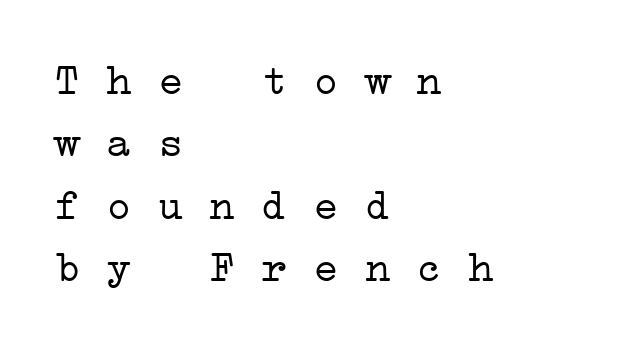
The image shows 43 px light, wide serif type, monospaced; set left-aligned, normal line spacing (1.45x), normal letter spacing, not underlined; low stroke contrast and a medium x-height.
